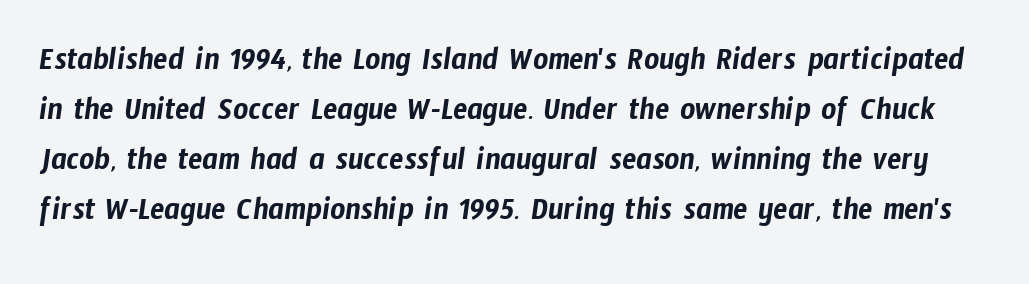
Grotesque or geometric, the face here clearly has no serifs. Observe the ordinary spacing: letters are neighbours, not strangers. The rendering uses natural spacing where letterforms have individual widths. The space between consecutive lines is moderate.
